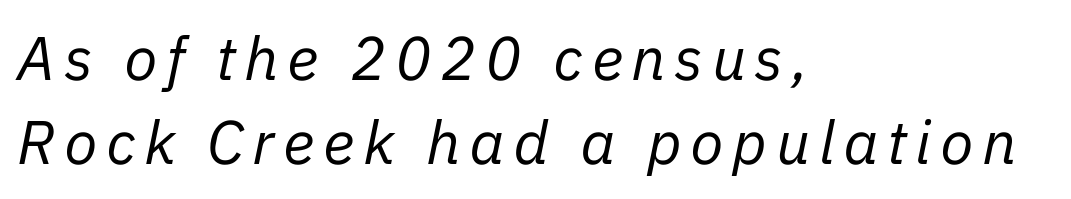
Q: Is the text bold? A: No.
Q: Is the text italic (slanted)? A: Yes, it leans right by about 11 degrees.
Q: Is the text underlined? A: No.
Q: How is the paragraph aligned? A: Left-aligned.
Q: Is the spacing between lines tight, normal or loose? A: Normal.
Q: Width (condensed, normal, or wide)? A: Normal.
Q: Stroke contrast? A: Low.
Q: x-height? A: Medium.
Q: Monospaced? A: No.
